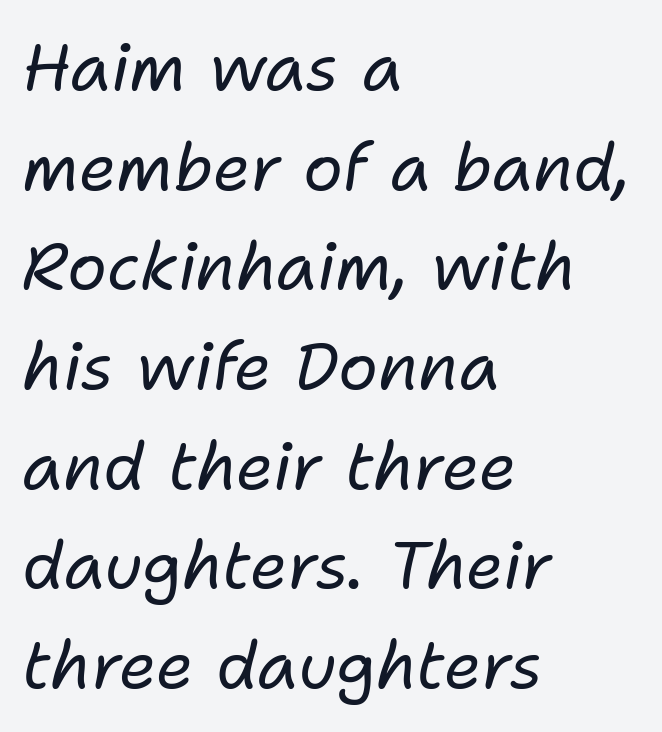
Counters stay open thanks to moderate or lighter strokes. Normally led — the rows are evenly, conventionally spaced. Tracking value appears to be zero — textbook default spacing. The paragraph has a hard left edge and a soft right edge.
